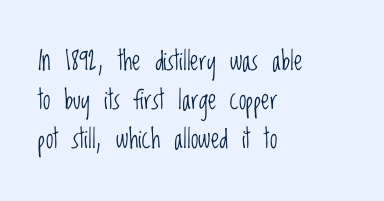
Nothing heavy about these letters — not bold at all. The block of text has a typical density, with ordinary space between rows. Posture: straight, roman, zero tilt. Quick note: underline off. The letterforms sit shoulder to shoulder at normal distance.
